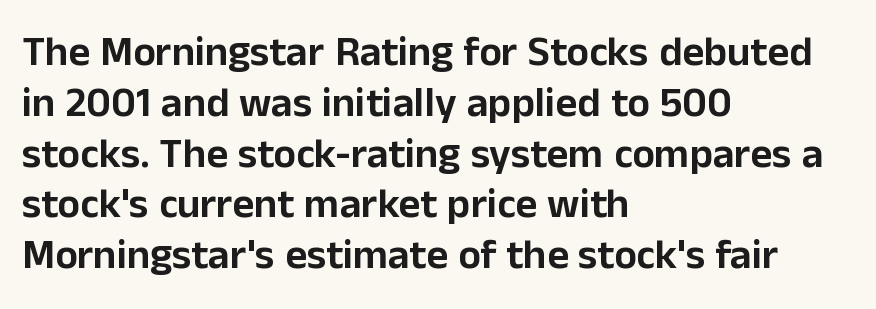
Q: Is the text italic (slanted)? A: No, it is upright.
Q: Is the typeface a serif or a sans-serif typeface? A: Sans-serif.
Q: Is the text underlined? A: No.
Q: How is the paragraph aligned? A: Left-aligned.
Q: Is the spacing between letters normal or unusually wide? A: Normal.
Q: Width (condensed, normal, or wide)? A: Normal.
Q: Stroke contrast? A: Low.
Q: x-height? A: Medium.
Q: Monospaced? A: No.
